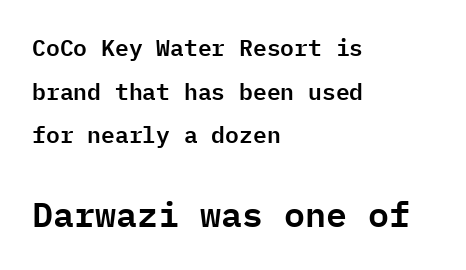
The rag falls on the right side of this text block. Students, note that the glyphs here touch the page at normal intervals. A roman cut, with each character standing at attention. You could count columns in this text — the font is strictly monospaced.
